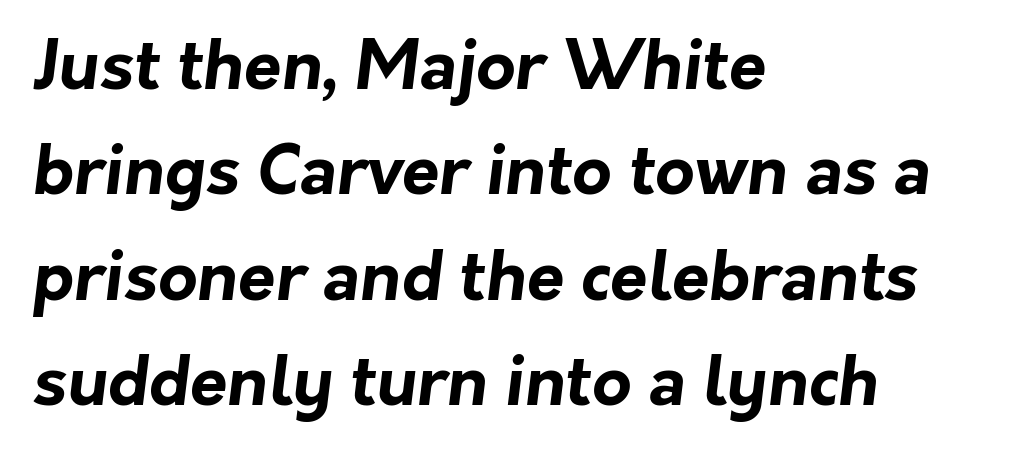
Q: Is the text bold? A: Yes.
Q: Is the typeface a serif or a sans-serif typeface? A: Sans-serif.
Q: Is the text underlined? A: No.
Q: How is the paragraph aligned? A: Left-aligned.
Q: Is the spacing between letters normal or unusually wide? A: Normal.
Q: Is the spacing between lines tight, normal or loose? A: Normal.
Q: Width (condensed, normal, or wide)? A: Normal.
Q: Stroke contrast? A: Low.
Q: x-height? A: Medium.
Q: Monospaced? A: No.
